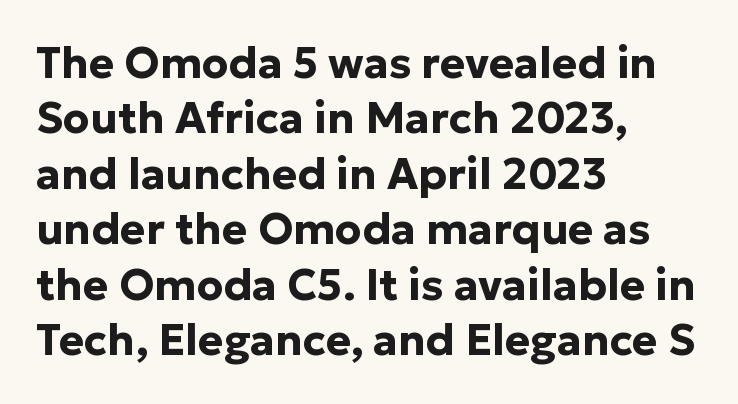
Q: Is the text bold? A: Yes.
Q: Is the text italic (slanted)? A: No, it is upright.
Q: Is the typeface a serif or a sans-serif typeface? A: Sans-serif.
Q: Is the text underlined? A: No.
Q: How is the paragraph aligned? A: Left-aligned.
Q: Is the spacing between letters normal or unusually wide? A: Normal.
Q: Is the spacing between lines tight, normal or loose? A: Normal.
Q: Width (condensed, normal, or wide)? A: Normal.
Q: Stroke contrast? A: Low.
Q: x-height? A: Medium.
Q: Monospaced? A: No.
